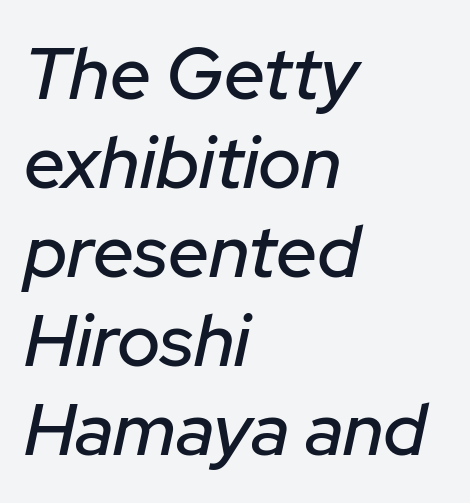
The image shows 73 px text type, italic (leaning right); set left-aligned, line spacing 1.22x, normal letter spacing, not underlined; low stroke contrast and a medium x-height.
